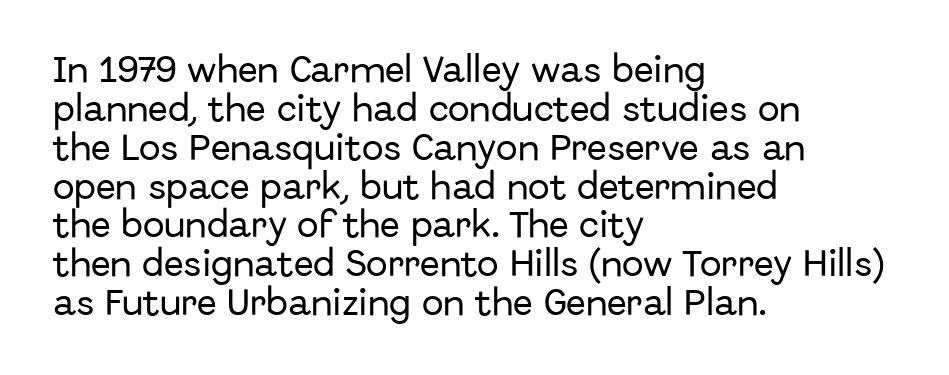
The letters stand upright; this is a roman face. Between one letter and the next there's only the usual sliver of space. Each row of text sits above clean, open space. The glyphs in this specimen are sans serif. The block of text has a typical density, with ordinary space between rows. This sample has the flowing, uneven cadence of proportional lettering.
